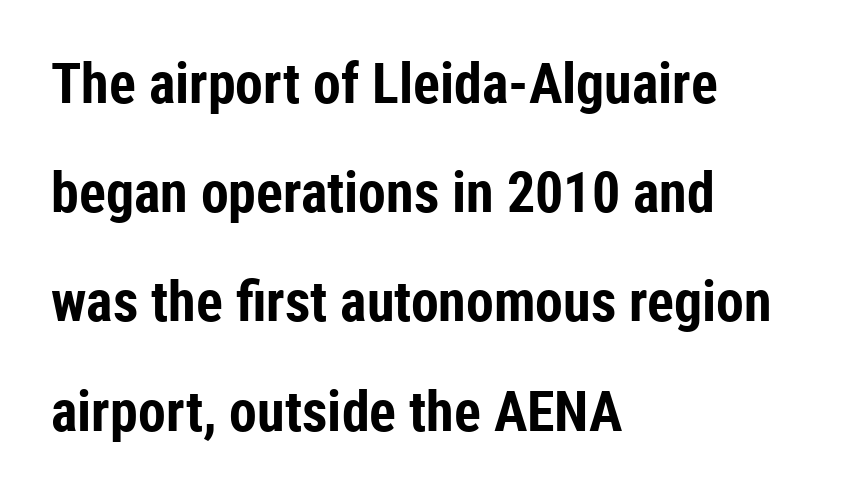
{"serif": "no", "italic": "no", "bold": "yes", "weight": "bold", "width": "condensed", "stroke_contrast": "low", "x_height": "medium", "monospaced": "no", "underline": "no", "align": "left", "line_spacing": "loose", "line_spacing_ratio": 1.95, "letter_spacing": "normal", "letter_spacing_em": 0.0, "glyph_px": 56}
